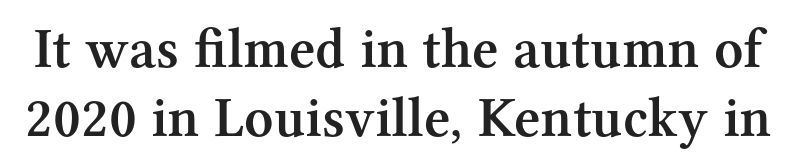
Q: Is the text bold? A: Semi-bold.
Q: Is the text italic (slanted)? A: No, it is upright.
Q: Is the typeface a serif or a sans-serif typeface? A: Serif.
Q: Is the text underlined? A: No.
Q: Is the spacing between letters normal or unusually wide? A: Normal.
Q: Width (condensed, normal, or wide)? A: Normal.
Q: Stroke contrast? A: Medium.
Q: x-height? A: Medium.
Q: Monospaced? A: No.
